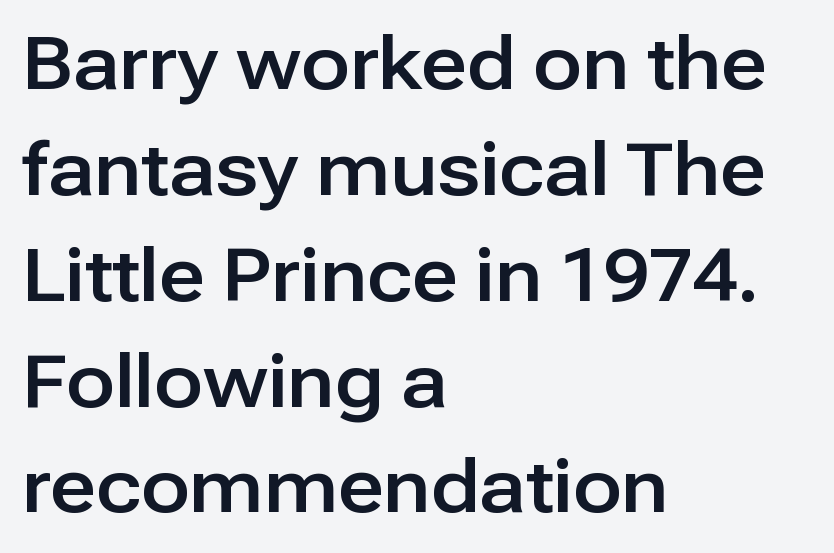
The image shows 72 px sans-serif type, upright; set left-aligned, normal line spacing (1.47x), normal letter spacing, not underlined; low stroke contrast and a medium x-height.
